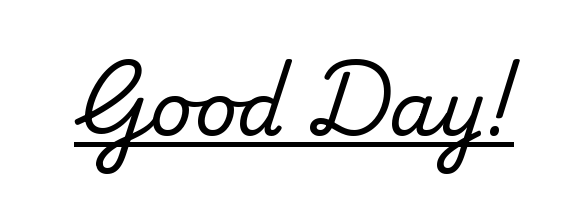
The image shows 74 px text type; set normal letter spacing, underlined; medium stroke contrast and a small x-height.
